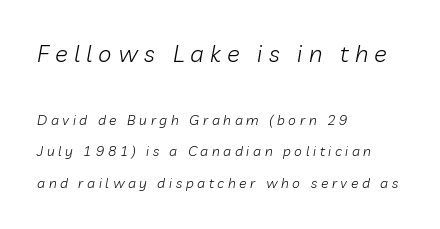
{"italic": "yes", "lean": "right", "slant_degrees": 10, "bold": "no", "underline": "no", "align": "left", "line_spacing": "loose", "line_spacing_ratio": 2.24, "letter_spacing": "wide", "letter_spacing_em": 0.26, "larger_block": "first", "size_ratio": 1.71, "glyph_px": 24}
